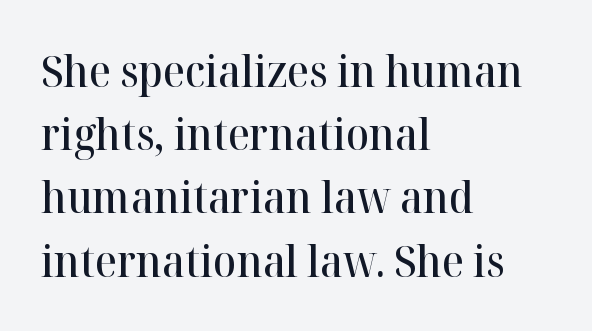
Tall strokes in this sample are plumb rather than angled. Each glyph is drawn with semibold strokes, heavier than normal yet not fully bold. Nobody touched the tracking dial on this one. The lines are quadded left.
